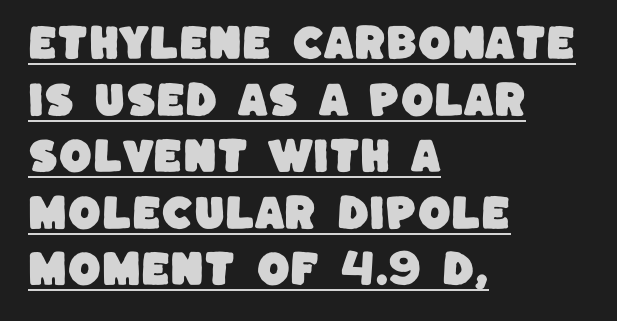
Nothing sits at the stroke ends, so this counts as sans-serif. Leftover space on each line is placed entirely after the last word. In terms of letterspacing, this is plain default setting. These characters rest on top of a visible drawn line. Here the designer chose a conventional face with non-uniform glyph widths. These lines sit exactly where default settings would place them.
